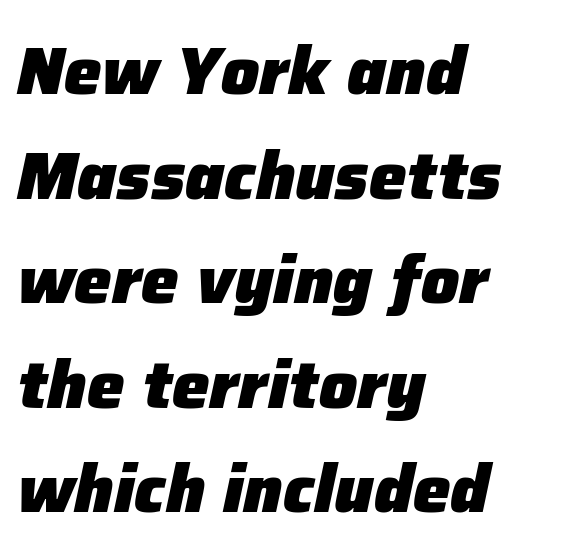
The block of text has a typical density, with ordinary space between rows. The face used here is proportionally spaced, like ordinary book or web type. The gaps between neighbouring characters are ordinary and unremarkable. Each glyph is drawn with heavy, bold strokes. You can tell it's italic because the verticals aren't actually vertical.
